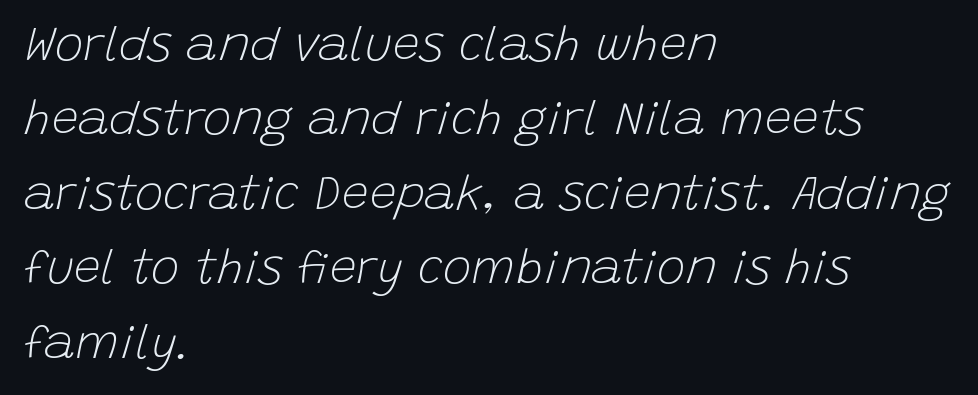
You can tell it's italic because the verticals aren't actually vertical. Reading down the column, the eye jumps a familiar distance to each next line. The strokes are not fattened; the text isn't bold. The rendering anchors every line to the left-hand side.
